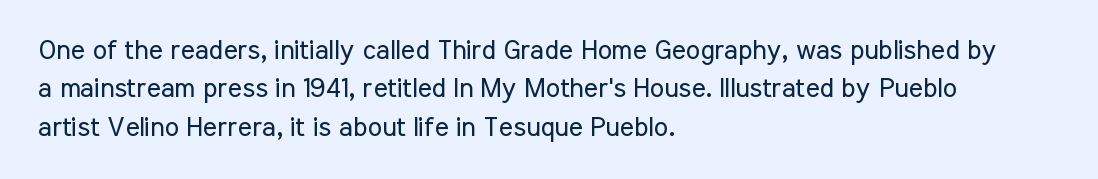
The image shows 27 px text type, upright; set left-aligned, normal line spacing (1.42x), normal letter spacing, not underlined.
